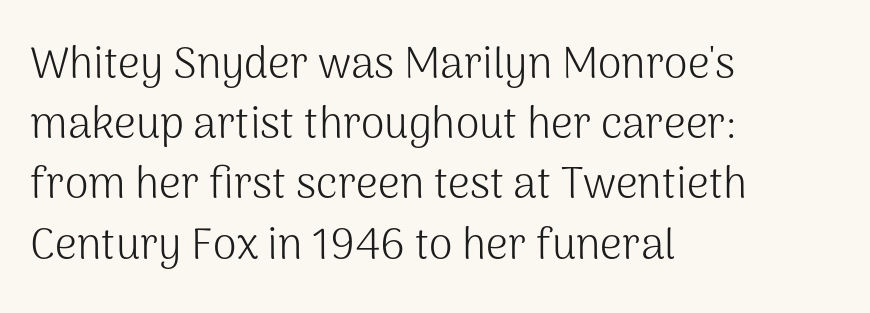
Q: Is the text bold? A: No.
Q: Is the text italic (slanted)? A: No, it is upright.
Q: Is the typeface a serif or a sans-serif typeface? A: Sans-serif.
Q: Is the text underlined? A: No.
Q: How is the paragraph aligned? A: Left-aligned.
Q: Is the spacing between letters normal or unusually wide? A: Normal.
Q: Is the spacing between lines tight, normal or loose? A: Normal.
Q: Width (condensed, normal, or wide)? A: Normal.
Q: Stroke contrast? A: Medium.
Q: x-height? A: Medium.
Q: Monospaced? A: No.
